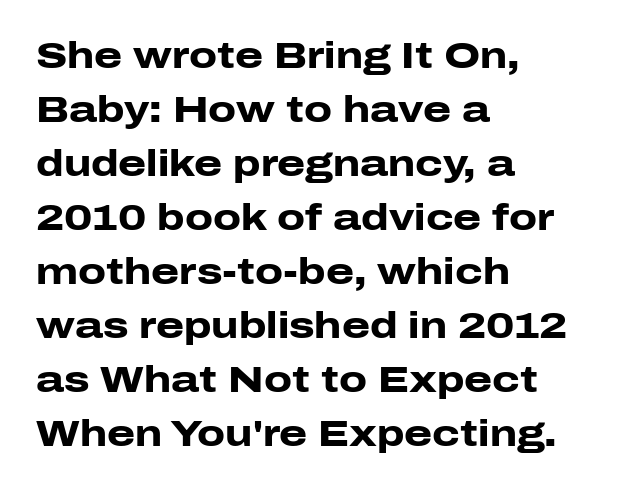
Caption: multi-line text, flush left, ragged right. The characters look thick and weighty, a clear bold. The space beneath each line is pristine and unruled. The characters display no serif detailing; their extremities are plain. A roman cut, with each character standing at attention. Look at the tracking — it's just the regular setting, nothing added.
